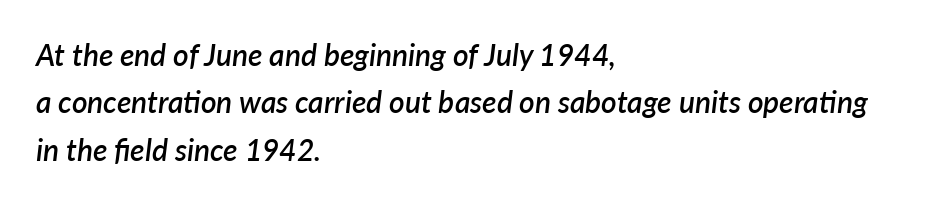
Q: Is the text bold? A: Semi-bold.
Q: Is the text italic (slanted)? A: Yes, it leans right by about 7 degrees.
Q: Is the text underlined? A: No.
Q: How is the paragraph aligned? A: Left-aligned.
Q: Is the spacing between letters normal or unusually wide? A: Normal.
Q: Is the spacing between lines tight, normal or loose? A: Normal.
Q: Width (condensed, normal, or wide)? A: Normal.
Q: Stroke contrast? A: Low.
Q: x-height? A: Medium.
Q: Monospaced? A: No.
